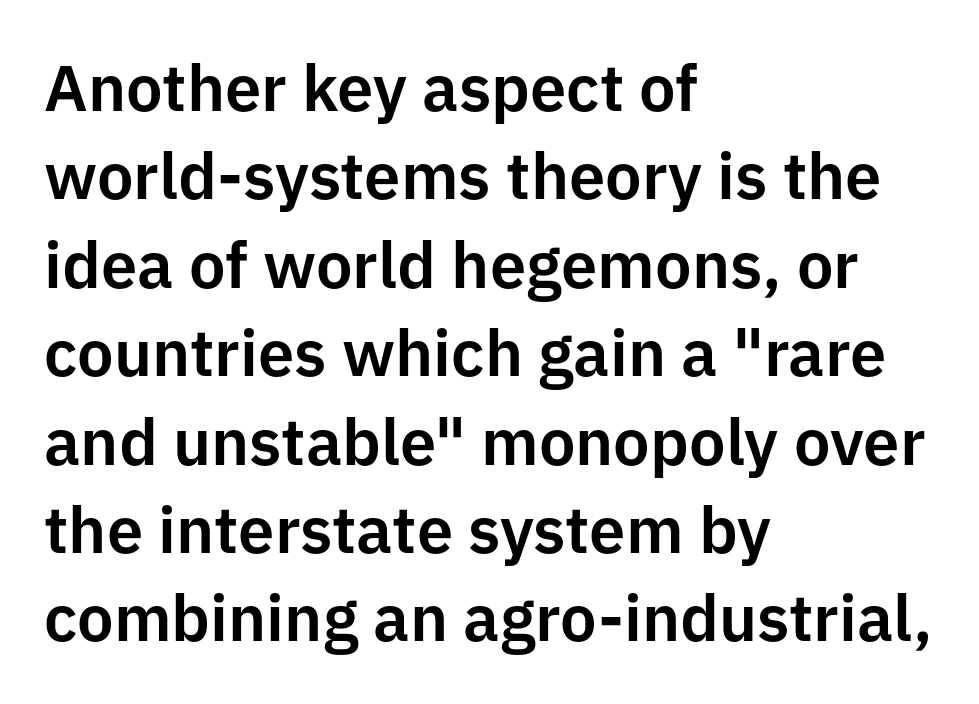
The image shows 65 px sans-serif type, upright; set left-aligned, normal line spacing (1.36x), normal letter spacing, not underlined; low stroke contrast and a medium x-height.
